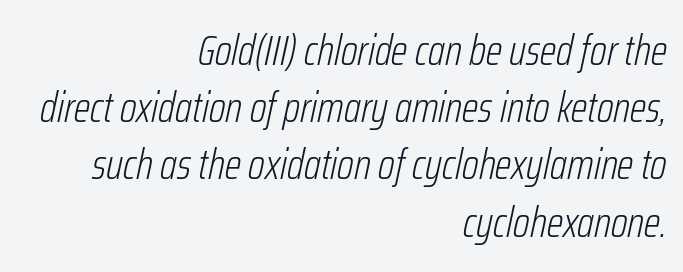
The image shows 43 px light, condensed type, italic (leaning right); set right-aligned, normal line spacing (1.33x), normal letter spacing, not underlined; low stroke contrast and a medium x-height.
